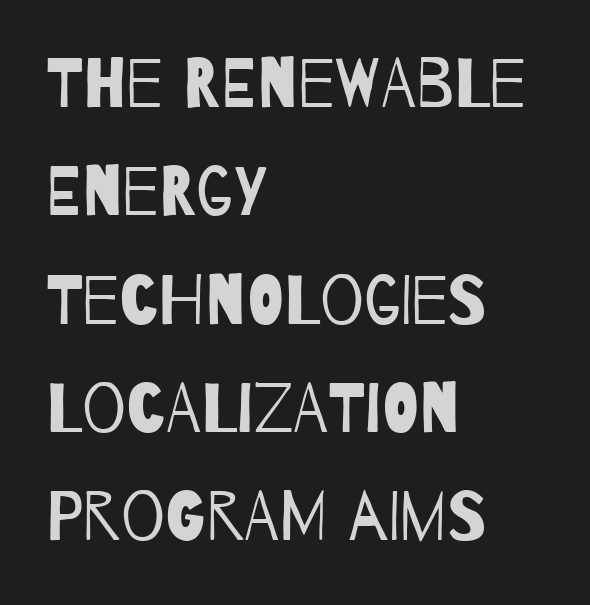
Q: Is the text bold? A: No.
Q: Is the typeface a serif or a sans-serif typeface? A: Sans-serif.
Q: Is the text underlined? A: No.
Q: How is the paragraph aligned? A: Left-aligned.
Q: Is the spacing between letters normal or unusually wide? A: Normal.
Q: Is the spacing between lines tight, normal or loose? A: Normal.
Q: Width (condensed, normal, or wide)? A: Condensed.
Q: Stroke contrast? A: Low.
Q: x-height? A: Large.
Q: Monospaced? A: No.
